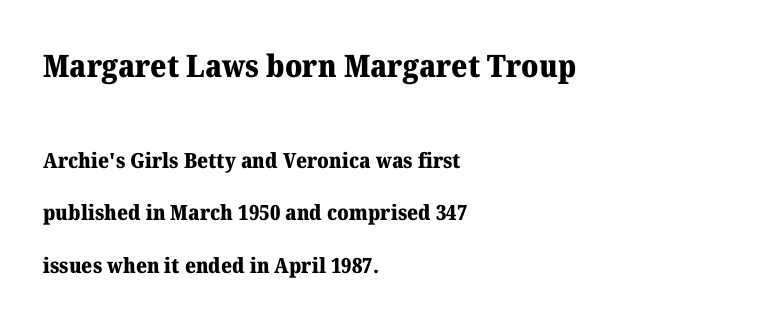
Glyph-to-glyph distance matches everyday printed text. Rendered with straight, roman letterforms. Check the space under the baseline: it is left empty. Notice the wide empty band between every row — that's loose leading. Caption: upper text group enlarged, lower text group reduced. Check where the strokes stop: tiny serifs finish them off.
